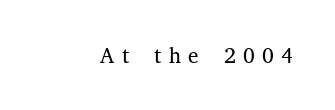
The image shows 21 px text type, upright; set unusually wide letter spacing (+0.35 em), not underlined.
